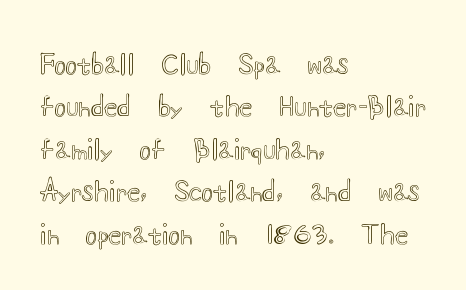
Successive baselines arrive at the customary interval. Tall strokes in this sample are plumb rather than angled. Where is the straight margin? On the left. Lines of text with bare space underneath. Each word holds together tightly as a unit, with standard inter-letter gaps.
